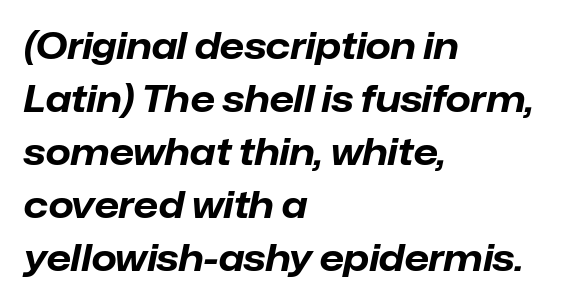
The image shows 36 px bold type, italic (leaning right); set left-aligned, normal line spacing (1.47x), normal letter spacing, not underlined; low stroke contrast and a medium x-height.
